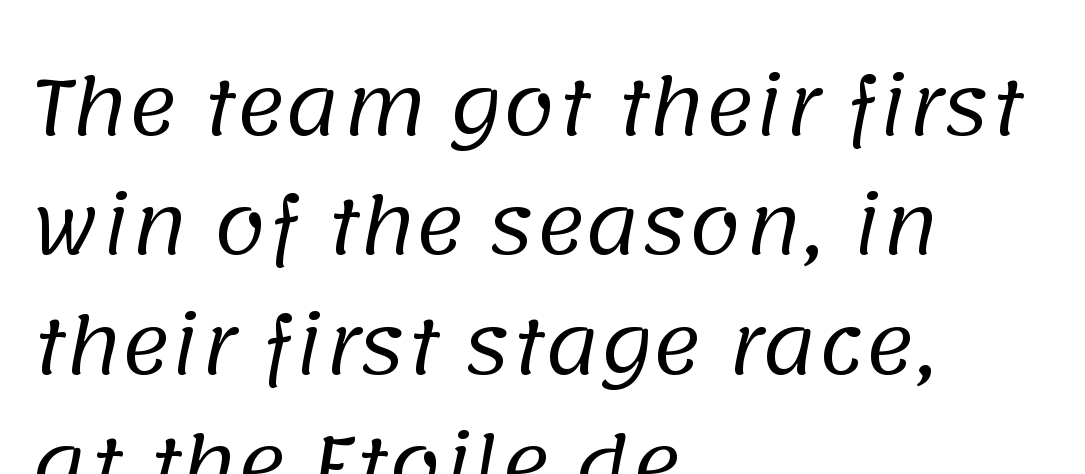
Q: Is the text bold? A: No.
Q: Is the typeface a serif or a sans-serif typeface? A: Sans-serif.
Q: Is the text underlined? A: No.
Q: How is the paragraph aligned? A: Left-aligned.
Q: Is the spacing between letters normal or unusually wide? A: Normal.
Q: Is the spacing between lines tight, normal or loose? A: Normal.
Q: Width (condensed, normal, or wide)? A: Normal.
Q: Stroke contrast? A: Low.
Q: x-height? A: Large.
Q: Monospaced? A: No.
